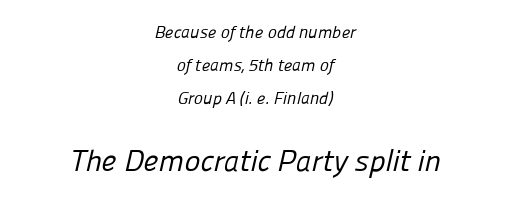
The image shows 30 px regular-weight sans-serif type; set centered, loose line spacing (1.95x), normal letter spacing, not underlined; the second (bottom) block is 1.76x larger; low stroke contrast and a medium x-height.
